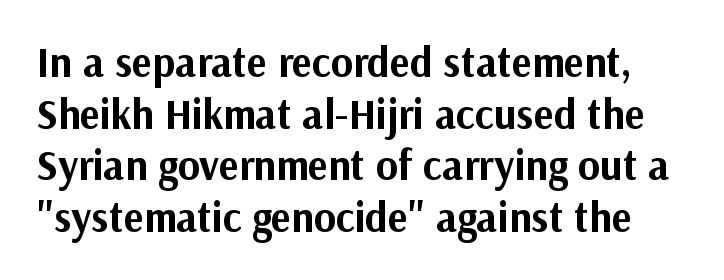
{"serif": "no", "italic": "no", "bold": "yes", "weight": "bold", "width": "normal", "stroke_contrast": "medium", "x_height": "medium", "monospaced": "no", "underline": "no", "line_spacing_ratio": 1.23, "letter_spacing": "normal", "letter_spacing_em": 0.0, "glyph_px": 42}
